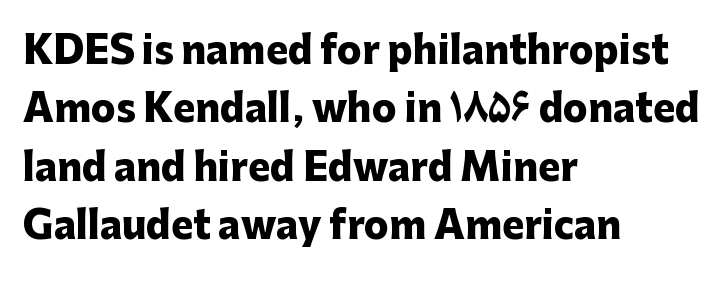
Q: Is the text bold? A: Yes.
Q: Is the text italic (slanted)? A: No, it is upright.
Q: Is the typeface a serif or a sans-serif typeface? A: Sans-serif.
Q: Is the text underlined? A: No.
Q: How is the paragraph aligned? A: Left-aligned.
Q: Is the spacing between letters normal or unusually wide? A: Normal.
Q: Is the spacing between lines tight, normal or loose? A: Normal.
Q: Width (condensed, normal, or wide)? A: Normal.
Q: Stroke contrast? A: Low.
Q: x-height? A: Medium.
Q: Monospaced? A: No.
